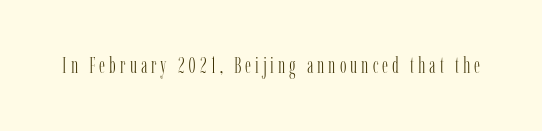
{"italic": "no", "bold": "no", "underline": "no", "glyph_px": 22}
